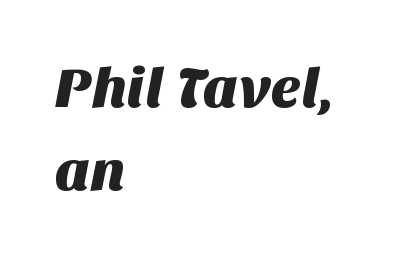
{"serif": "no", "width": "normal", "stroke_contrast": "medium", "x_height": "large", "monospaced": "no", "underline": "no", "align": "left", "line_spacing": "normal", "line_spacing_ratio": 1.45, "letter_spacing": "normal", "letter_spacing_em": 0.0, "glyph_px": 57}
